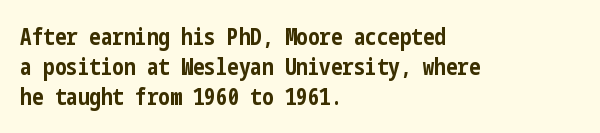
{"italic": "no", "bold": "yes", "underline": "no", "align": "left", "line_spacing": "normal", "line_spacing_ratio": 1.31, "letter_spacing": "normal", "letter_spacing_em": 0.0, "glyph_px": 23}
